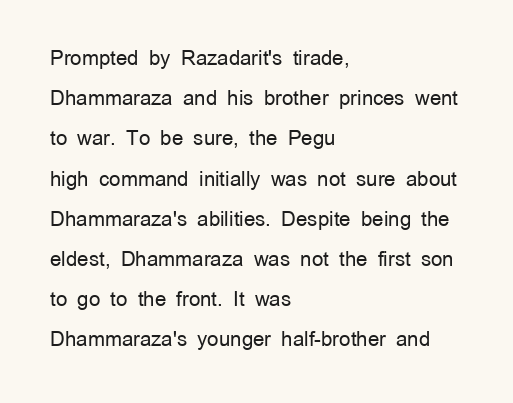
What stands out about the letter spacing? Nothing — it is the standard amount. Quick note: underline off. Regarding leading, the lines here are spaced well apart. Does the copy run flush right? No — it runs flush left. Does the lettering tilt? It doesn't — this is upright.
